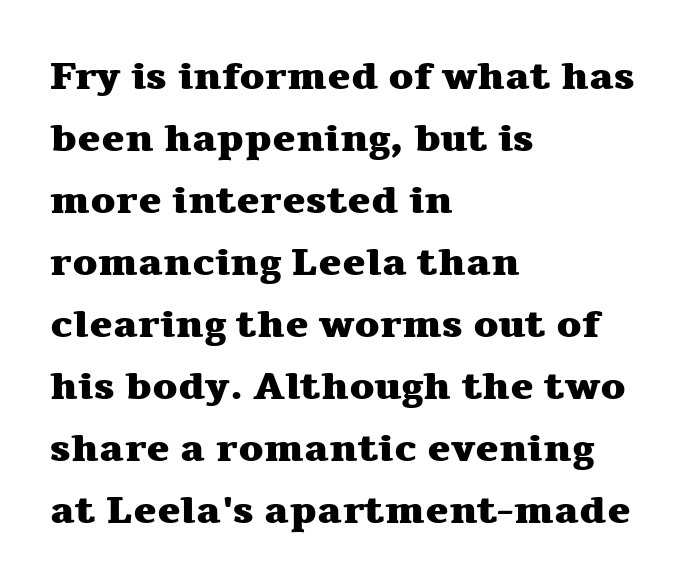
Q: Is the text bold? A: Yes.
Q: Is the text italic (slanted)? A: No, it is upright.
Q: Is the typeface a serif or a sans-serif typeface? A: Serif.
Q: Is the text underlined? A: No.
Q: How is the paragraph aligned? A: Left-aligned.
Q: Is the spacing between letters normal or unusually wide? A: Normal.
Q: Is the spacing between lines tight, normal or loose? A: Normal.
Q: Width (condensed, normal, or wide)? A: Wide.
Q: Stroke contrast? A: Medium.
Q: x-height? A: Medium.
Q: Monospaced? A: No.
